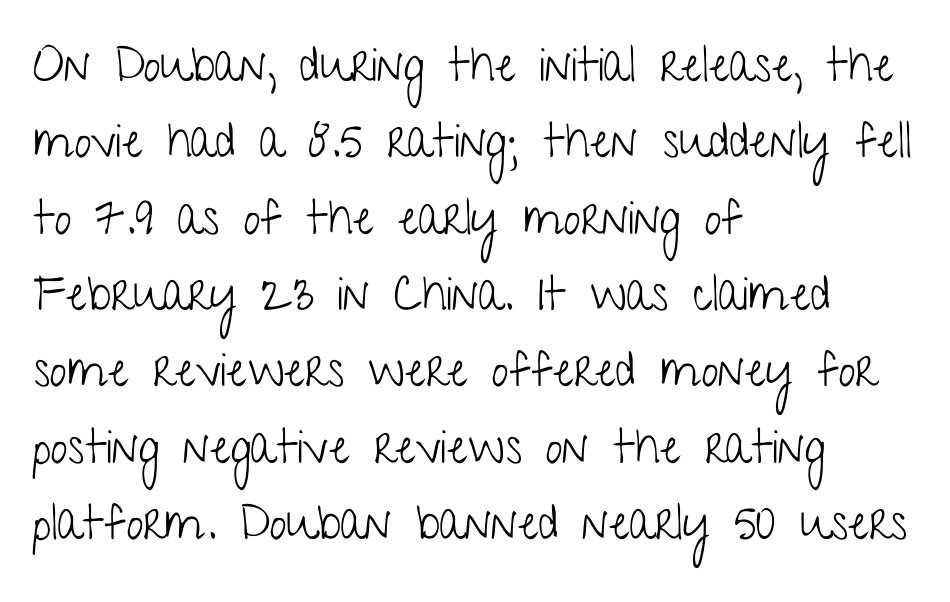
The zone under the glyphs is completely vacant. Caption: face not bold, strokes unweighted. This rendering employs a face without finishing strokes, i.e., a sans-serif. The leading is moderate, giving the passage an even texture. Line starts are locked; line ends wander. Proportional: the letters do not fall into vertical columns.
